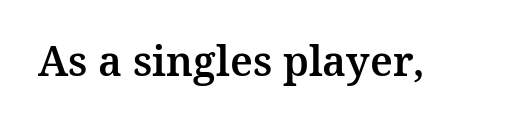
{"serif": "yes", "italic": "no", "width": "normal", "stroke_contrast": "medium", "x_height": "medium", "monospaced": "no", "underline": "no", "letter_spacing": "normal", "letter_spacing_em": 0.0, "glyph_px": 41}
